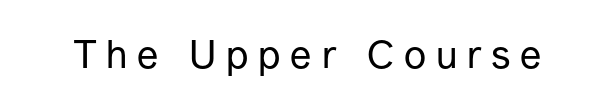
The image shows 39 px sans-serif type, upright; set unusually wide letter spacing (+0.25 em), not underlined; low stroke contrast and a medium x-height.
